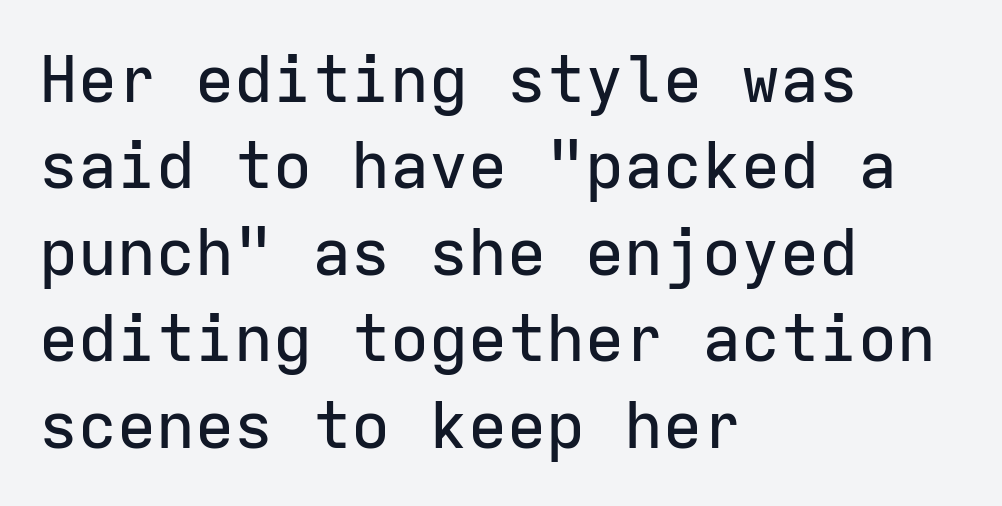
{"serif": "no", "italic": "no", "width": "normal", "stroke_contrast": "low", "x_height": "medium", "monospaced": "yes", "underline": "no", "align": "left", "line_spacing": "normal", "line_spacing_ratio": 1.33, "letter_spacing": "normal", "letter_spacing_em": 0.0, "glyph_px": 65}
